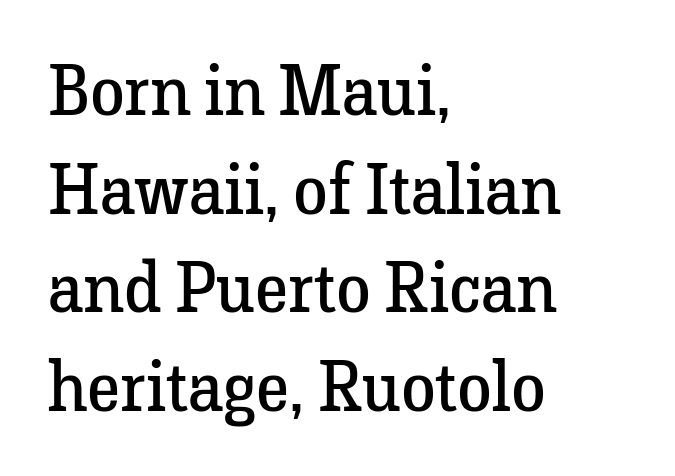
Q: Is the text bold? A: No.
Q: Is the text italic (slanted)? A: No, it is upright.
Q: Is the typeface a serif or a sans-serif typeface? A: Serif.
Q: Is the text underlined? A: No.
Q: How is the paragraph aligned? A: Left-aligned.
Q: Is the spacing between letters normal or unusually wide? A: Normal.
Q: Is the spacing between lines tight, normal or loose? A: Normal.
Q: Width (condensed, normal, or wide)? A: Normal.
Q: Stroke contrast? A: Low.
Q: x-height? A: Medium.
Q: Monospaced? A: No.
